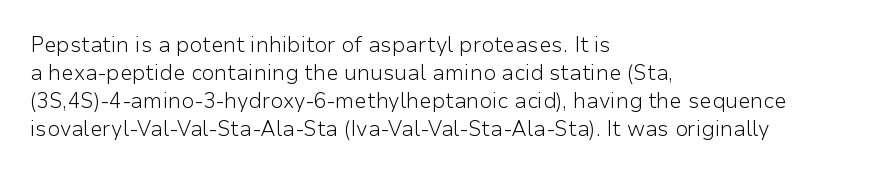
{"italic": "no", "bold": "no", "underline": "no", "align": "left", "line_spacing": "normal", "line_spacing_ratio": 1.33, "letter_spacing": "normal", "letter_spacing_em": 0.0, "glyph_px": 21}
